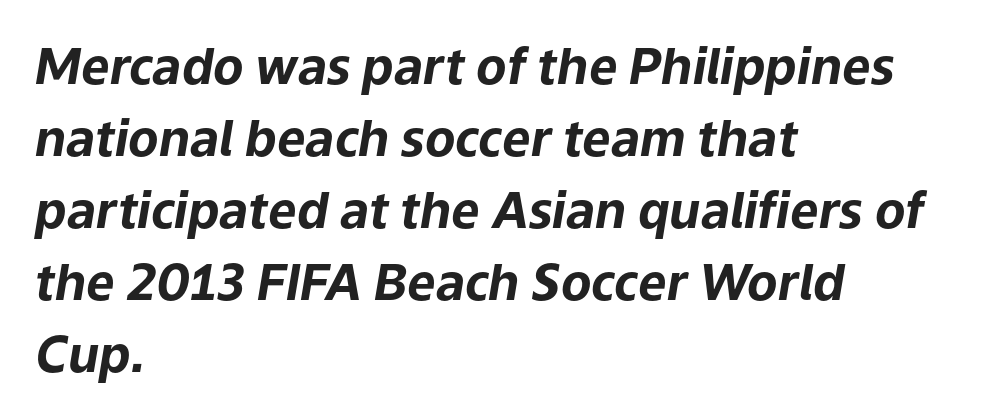
{"italic": "yes", "lean": "right", "slant_degrees": 9, "bold": "yes", "weight": "bold", "width": "normal", "stroke_contrast": "low", "x_height": "medium", "monospaced": "no", "underline": "no", "align": "left", "line_spacing": "normal", "line_spacing_ratio": 1.44, "letter_spacing": "normal", "letter_spacing_em": 0.0, "glyph_px": 50}
